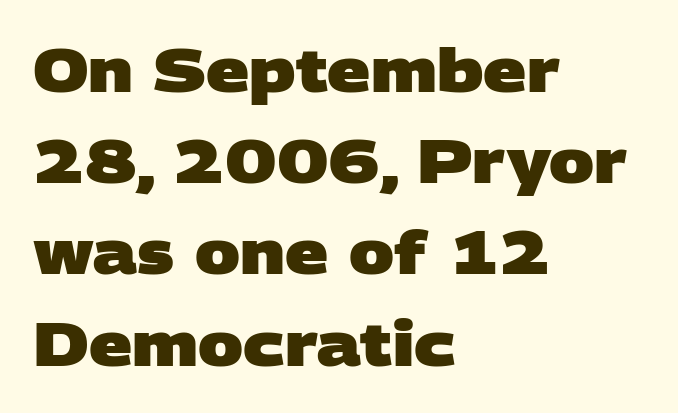
The horizontal fit of the characters is conventional and even. The lines sit at an ordinary, default distance from one another. These lines are composed in type without serifs. Beneath every word, the page is bare.
